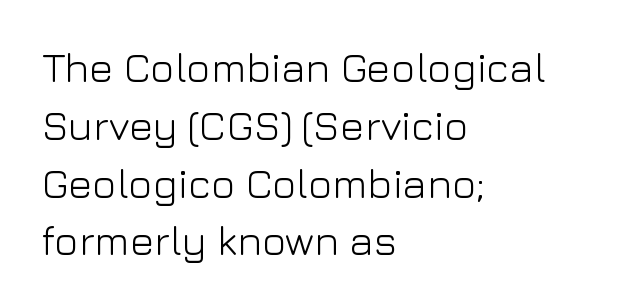
The rendering uses natural spacing where letterforms have individual widths. Weight: in the light-to-regular range. The text was rendered using a sans face with plain stroke endings. Compared with typical body copy, the letter spacing here is the same. Short and long lines alike share a common starting point at left. Type without underlining.
